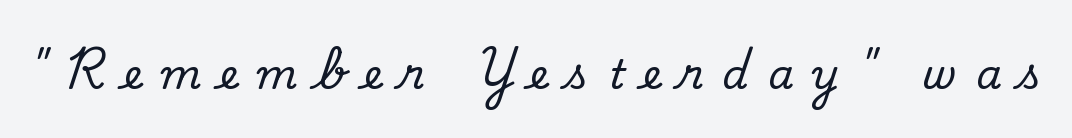
The string is rendered with underlining switched off. Looks like regular typesetting: each glyph gets only the width it needs. I'd call this a sans setting — the letters go barefoot. The tracking jumps out immediately: characters are airy and widely separated.
